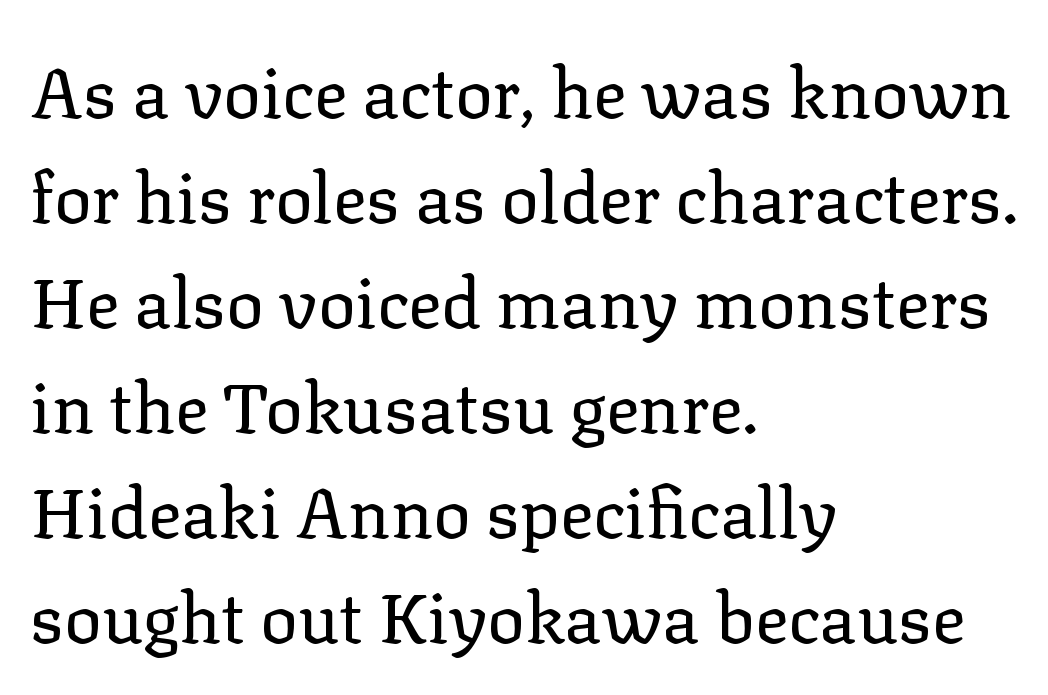
{"serif": "yes", "italic": "no", "bold": "no", "weight": "regular", "width": "normal", "stroke_contrast": "low", "x_height": "medium", "monospaced": "no", "underline": "no", "align": "left", "line_spacing": "normal", "line_spacing_ratio": 1.5, "letter_spacing": "normal", "letter_spacing_em": 0.0, "glyph_px": 70}
